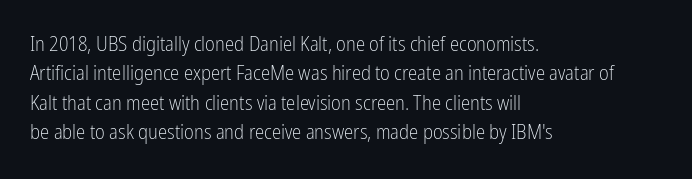
A clean baseline with only descenders dipping below it. If you drew a line through each stem, it would be perfectly vertical. Honestly, the row spacing looks completely unremarkable. Is this a heavy cut? Hardly; it is regular or lighter.
